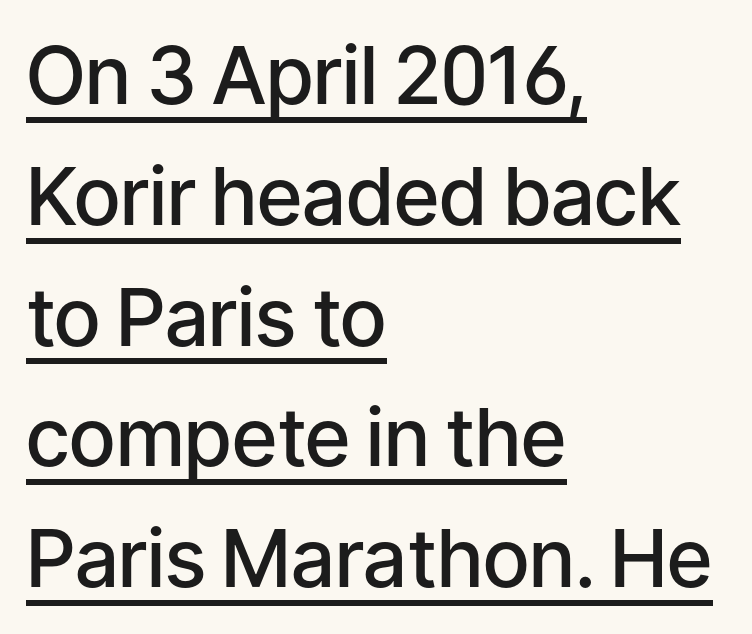
The image shows 80 px semibold sans-serif type, upright; set left-aligned, normal line spacing (1.51x), normal letter spacing, underlined; low stroke contrast and a medium x-height.
